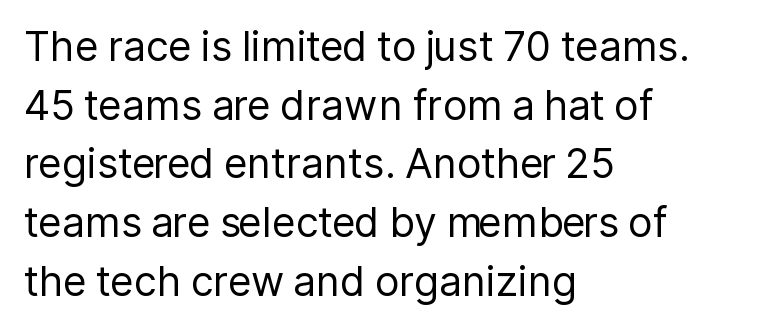
{"serif": "no", "italic": "no", "bold": "no", "weight": "regular", "width": "normal", "stroke_contrast": "low", "x_height": "medium", "monospaced": "no", "underline": "no", "align": "left", "line_spacing": "normal", "line_spacing_ratio": 1.43, "letter_spacing": "normal", "letter_spacing_em": 0.0, "glyph_px": 41}
